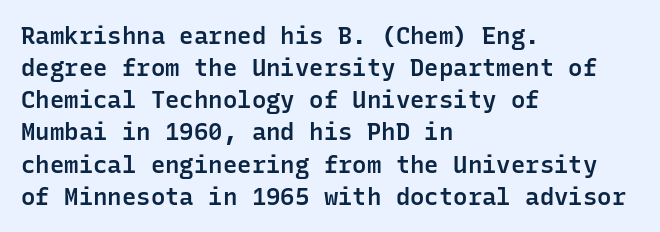
The string is rendered with underlining switched off. Stroke thickness is moderately raised; the sample reads as semibold. Tracking here is standard; glyphs follow each other at the usual distance. The block of text has a typical density, with ordinary space between rows.
